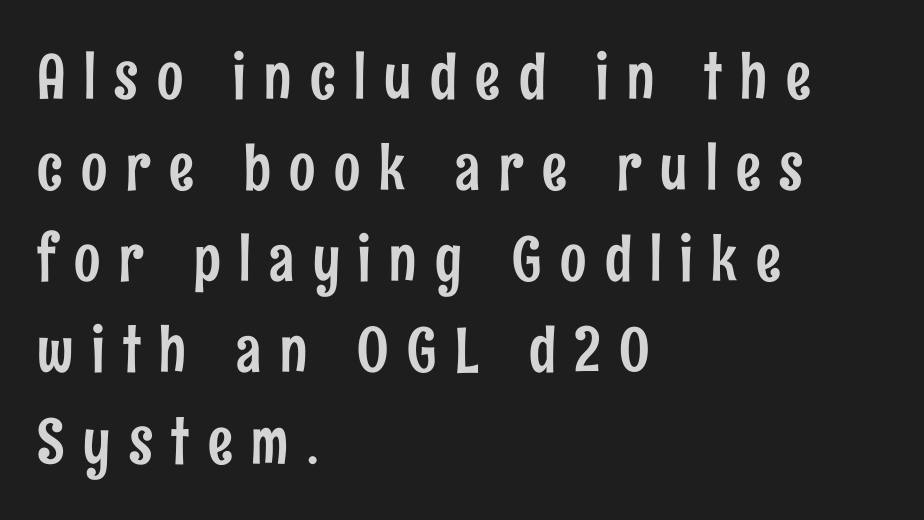
Every character sits straight up, as roman type does. Glyph-to-glyph distance is far greater than everyday printed text. Is there much room between lines? A standard amount, neither cramped nor airy. The font family rendered here belongs to the sans-serif group.
